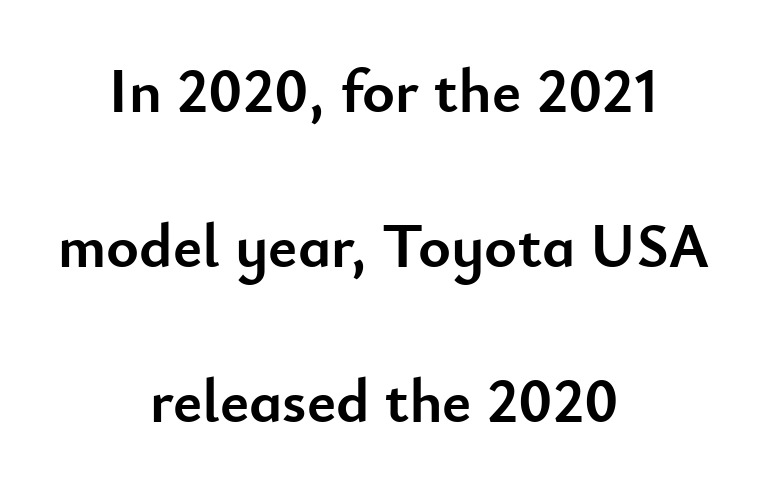
{"serif": "no", "italic": "no", "bold": "yes", "weight": "semibold", "width": "normal", "stroke_contrast": "low", "x_height": "small", "monospaced": "no", "underline": "no", "align": "center", "line_spacing": "loose", "line_spacing_ratio": 2.5, "letter_spacing": "normal", "letter_spacing_em": 0.0, "glyph_px": 62}
